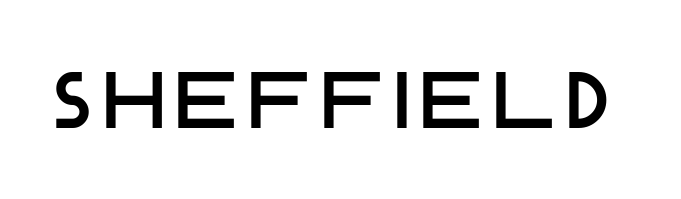
Type without underlining. Is this a fixed-width face? No — the glyphs have proportional, varying widths. What kind of face is this? One without serifs — a sans. The type sits square on the baseline with zero lean.
